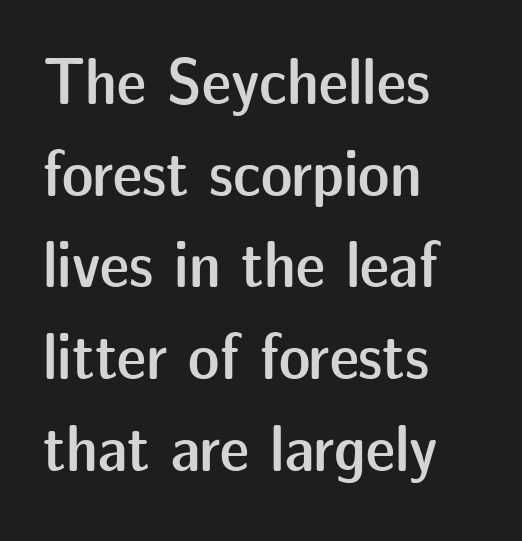
The image shows 66 px semibold sans-serif type, upright; set left-aligned, normal line spacing (1.39x), normal letter spacing, not underlined; low stroke contrast and a medium x-height.
